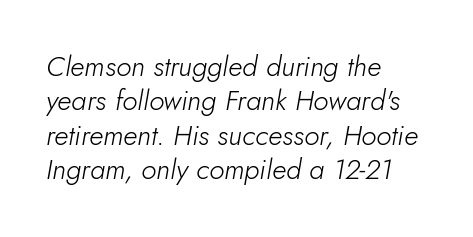
The image shows 28 px light type, italic (leaning right); set left-aligned, line spacing 1.23x, normal letter spacing, not underlined; low stroke contrast and a small x-height.
